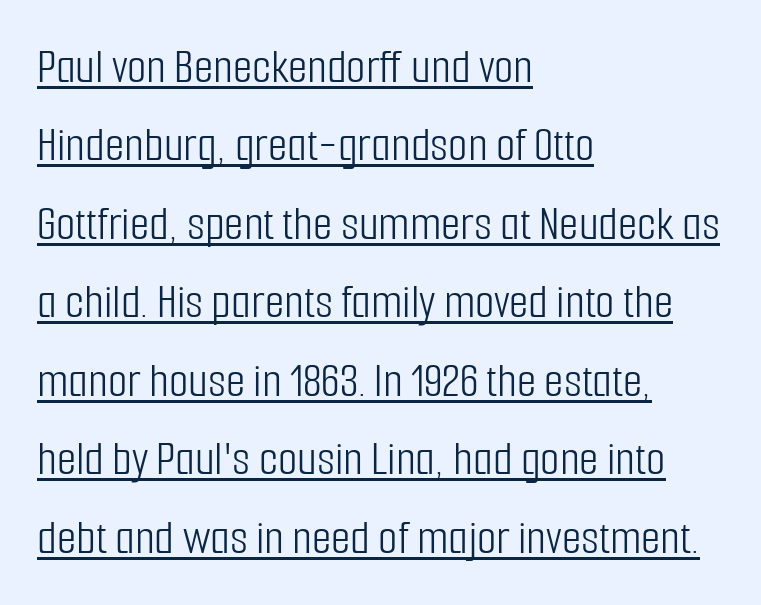
The rendering uses a moderate line-height, typical for paragraphs. Layout note: lines flush left. Check the space under the baseline: a stroke is drawn there. You can tell it's not italic because the verticals are truly vertical.
